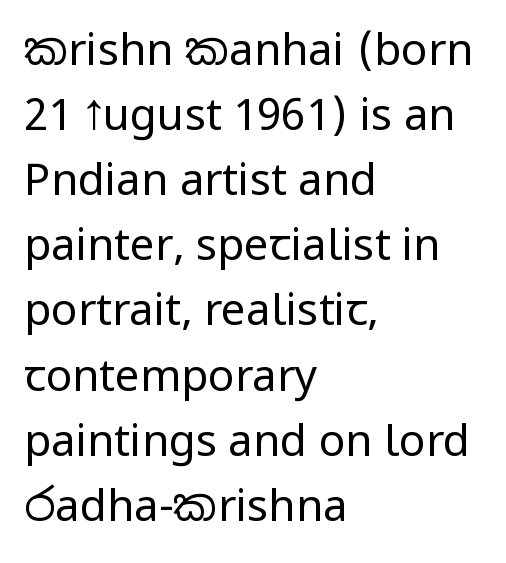
{"serif": "no", "italic": "no", "bold": "no", "weight": "regular", "width": "condensed", "stroke_contrast": "low", "x_height": "large", "monospaced": "no", "underline": "no", "align": "left", "line_spacing": "normal", "line_spacing_ratio": 1.48, "letter_spacing": "normal", "letter_spacing_em": 0.0, "glyph_px": 44}
